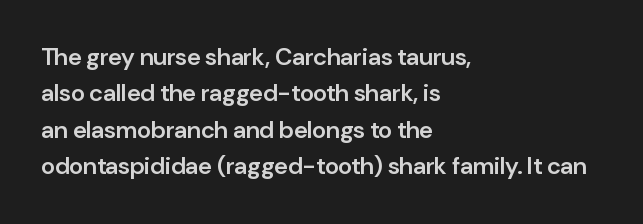
The image shows 24 px text type, upright; set left-aligned, normal line spacing (1.52x), normal letter spacing, not underlined.
